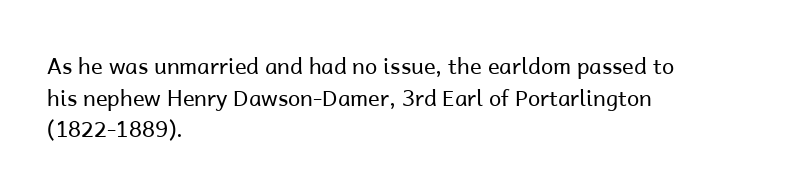
{"italic": "no", "bold": "no", "underline": "no", "align": "left", "line_spacing": "normal", "line_spacing_ratio": 1.44, "letter_spacing": "normal", "letter_spacing_em": 0.0, "glyph_px": 22}
